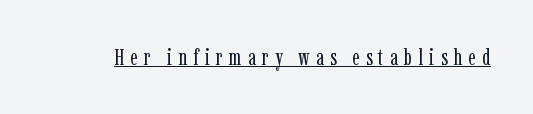
Has an underline been added? It has. Someone cranked the tracking dial way up on this one. Is there any slant? The stems are plumb. Weight class: somewhere from thin through regular.
